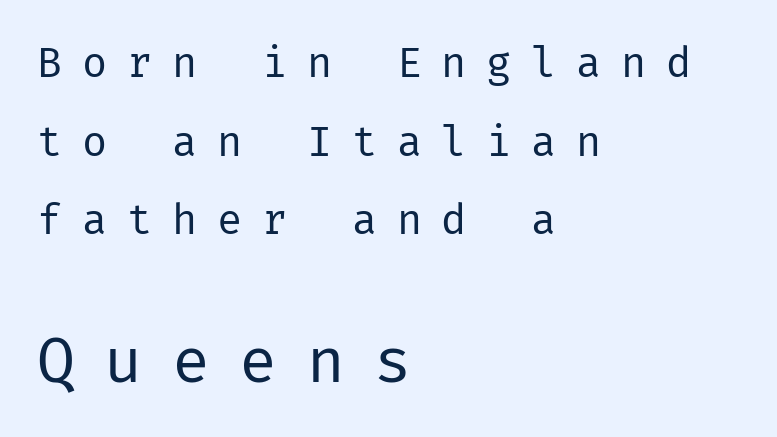
{"serif": "no", "italic": "no", "bold": "no", "weight": "regular", "width": "normal", "stroke_contrast": "low", "x_height": "medium", "underline": "no", "align": "left", "line_spacing_ratio": 1.87, "letter_spacing": "wide", "letter_spacing_em": 0.47, "larger_block": "second", "size_ratio": 1.5, "glyph_px": 63}
